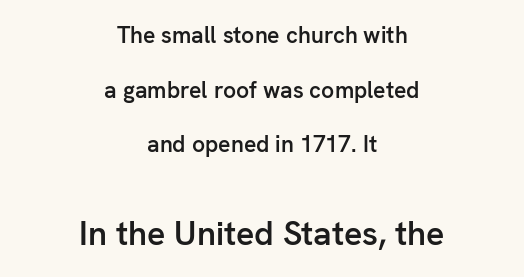
Q: Is the text bold? A: Semi-bold.
Q: Is the text italic (slanted)? A: No, it is upright.
Q: Is the typeface a serif or a sans-serif typeface? A: Sans-serif.
Q: Is the text underlined? A: No.
Q: How is the paragraph aligned? A: Centered.
Q: Is the spacing between letters normal or unusually wide? A: Normal.
Q: Is the spacing between lines tight, normal or loose? A: Loose.
Q: Which block of text is set in a larger size, the first (top) or the second (bottom)? A: The second (bottom) one.
Q: Width (condensed, normal, or wide)? A: Normal.
Q: Stroke contrast? A: Low.
Q: x-height? A: Medium.
Q: Monospaced? A: No.
